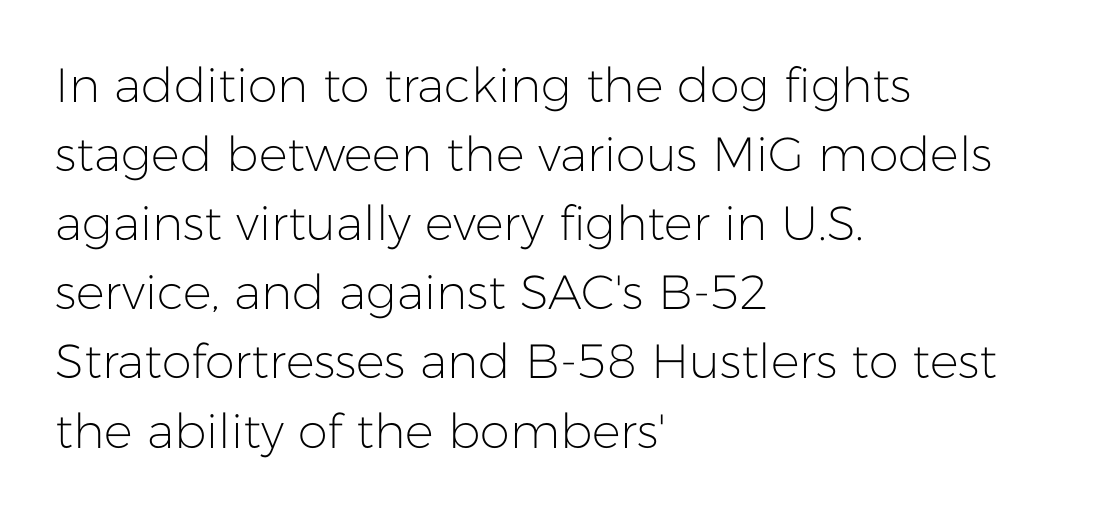
{"serif": "no", "italic": "no", "bold": "no", "weight": "light", "width": "normal", "stroke_contrast": "low", "x_height": "medium", "monospaced": "no", "underline": "no", "align": "left", "line_spacing": "normal", "line_spacing_ratio": 1.44, "letter_spacing": "normal", "letter_spacing_em": 0.0, "glyph_px": 48}
